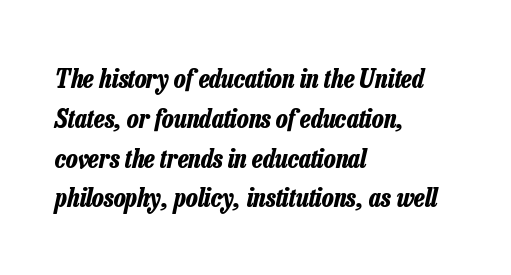
One-word summary of the alignment: left. The axis of the letterforms is tilted away from vertical. Rows of type keep a routine distance in the vertical direction. Between one letter and the next there's only the usual sliver of space.
